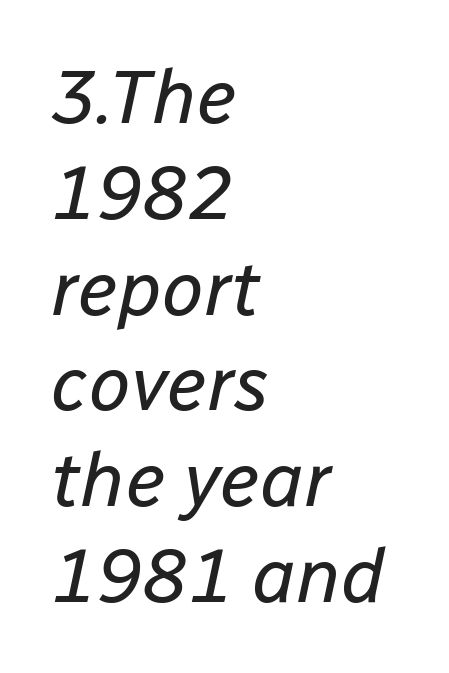
Q: Is the text bold? A: No.
Q: Is the text italic (slanted)? A: Yes, it leans right by about 12 degrees.
Q: Is the text underlined? A: No.
Q: How is the paragraph aligned? A: Left-aligned.
Q: Is the spacing between letters normal or unusually wide? A: Normal.
Q: Is the spacing between lines tight, normal or loose? A: Normal.
Q: Width (condensed, normal, or wide)? A: Normal.
Q: Stroke contrast? A: Low.
Q: x-height? A: Medium.
Q: Monospaced? A: No.
